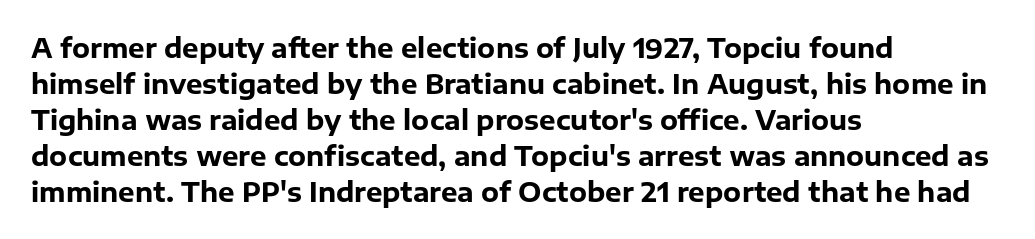
Q: Is the text bold? A: Yes.
Q: Is the text italic (slanted)? A: No, it is upright.
Q: Is the text underlined? A: No.
Q: How is the paragraph aligned? A: Left-aligned.
Q: Is the spacing between letters normal or unusually wide? A: Normal.
Q: Is the spacing between lines tight, normal or loose? A: Normal.
